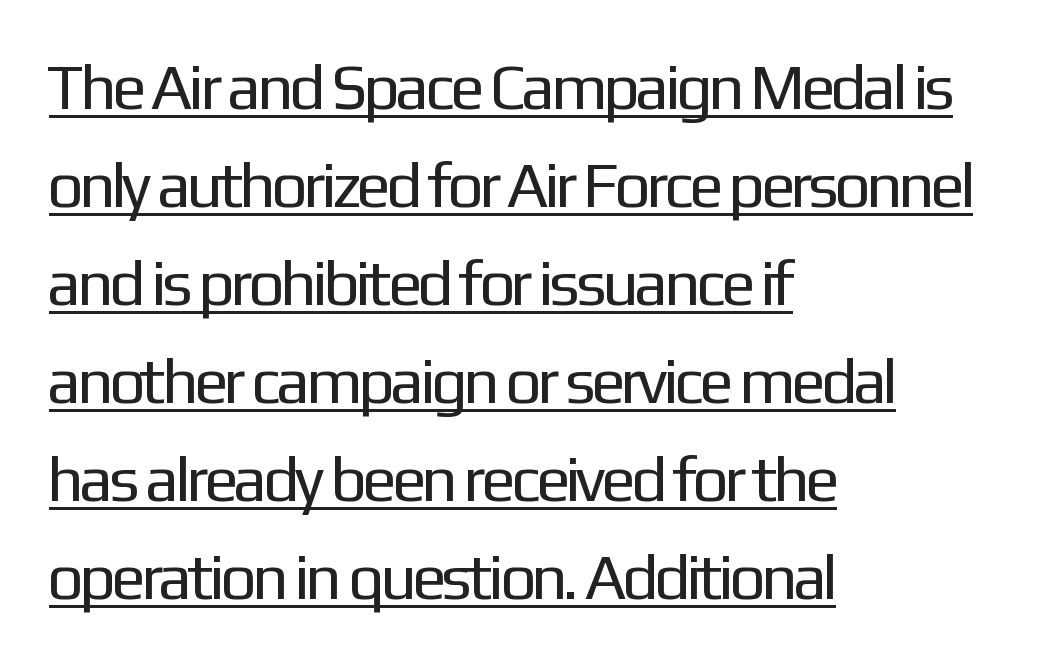
Unlike a traditional serif, this face leaves its strokes unadorned. Normally led — the rows are evenly, conventionally spaced. You could not count columns in this text — the font is proportionally spaced. The axis of the letterforms is exactly vertical. The typesetting does not lean heavy: it is not bold.
